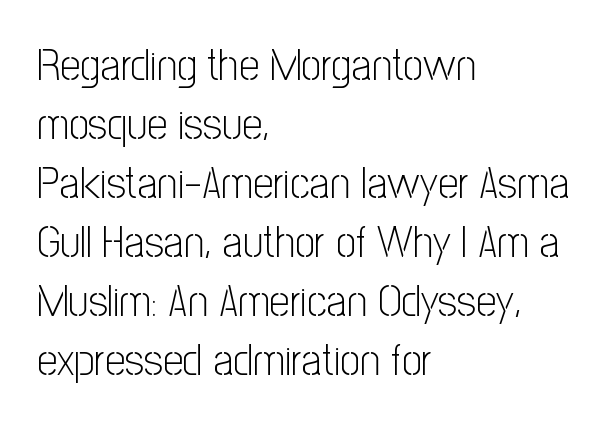
Q: Is the text bold? A: No.
Q: Is the text italic (slanted)? A: No, it is upright.
Q: Is the typeface a serif or a sans-serif typeface? A: Sans-serif.
Q: Is the text underlined? A: No.
Q: How is the paragraph aligned? A: Left-aligned.
Q: Is the spacing between letters normal or unusually wide? A: Normal.
Q: Is the spacing between lines tight, normal or loose? A: Normal.
Q: Width (condensed, normal, or wide)? A: Condensed.
Q: Stroke contrast? A: Low.
Q: x-height? A: Medium.
Q: Monospaced? A: No.
